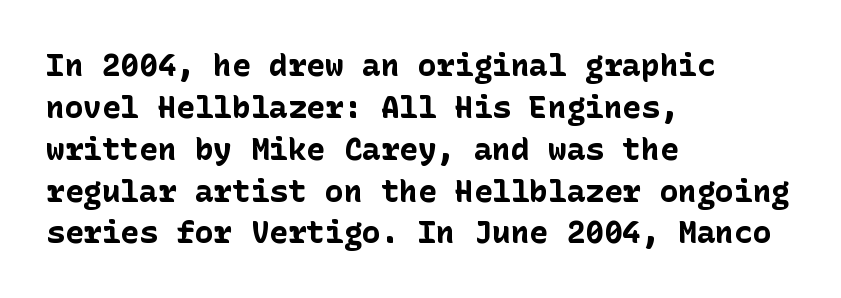
Q: Is the text bold? A: Yes.
Q: Is the text italic (slanted)? A: No, it is upright.
Q: Is the typeface a serif or a sans-serif typeface? A: Sans-serif.
Q: Is the text underlined? A: No.
Q: How is the paragraph aligned? A: Left-aligned.
Q: Is the spacing between letters normal or unusually wide? A: Normal.
Q: Is the spacing between lines tight, normal or loose? A: Normal.
Q: Width (condensed, normal, or wide)? A: Normal.
Q: Stroke contrast? A: Low.
Q: x-height? A: Medium.
